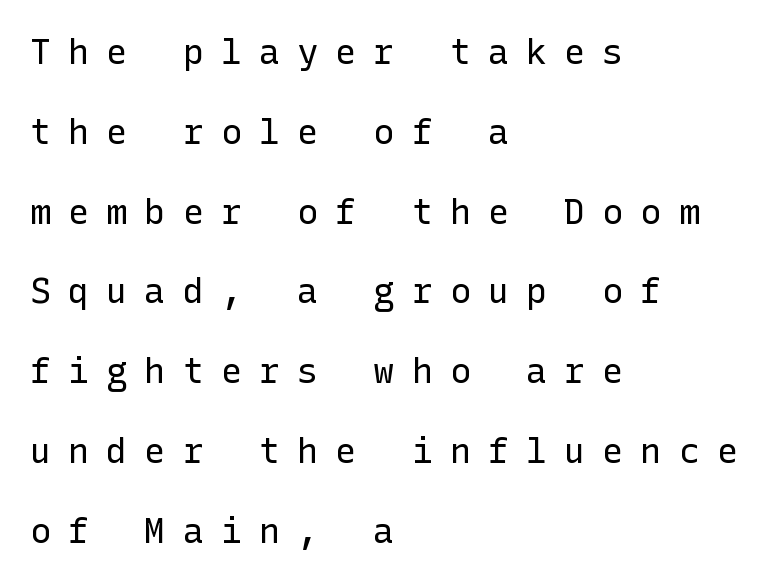
{"serif": "no", "italic": "no", "bold": "no", "weight": "regular", "width": "normal", "stroke_contrast": "low", "x_height": "medium", "underline": "no", "align": "left", "line_spacing": "loose", "line_spacing_ratio": 2.28, "letter_spacing": "wide", "letter_spacing_em": 0.49, "glyph_px": 35}
